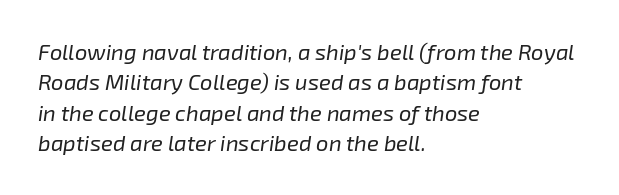
This is not heavy type; no bold has been used. The specimen omits any rule beneath the text block's lines. The rows are spaced the way most documents space them. This is oblique type, the kind used for emphasis or titles. The lines are quadded left.
